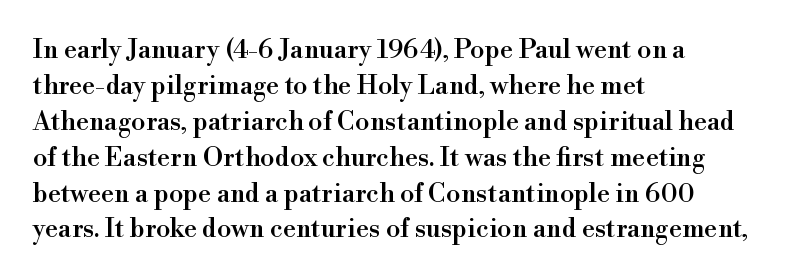
This is roman type, the default non-slanted kind. Standard letterfit; no display-style spreading of the glyphs. Evenly set lines give the paragraph a standard silhouette. The specimen omits any rule beneath the text block's lines. The paragraph shown leans on its left margin.
